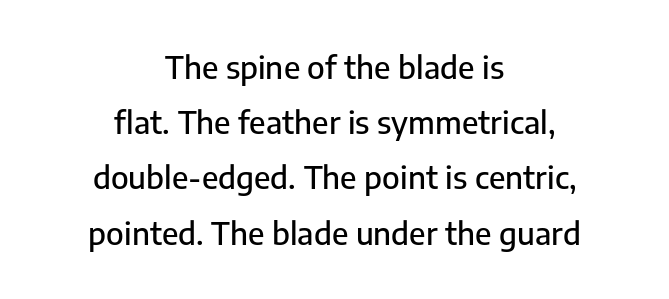
{"serif": "no", "italic": "no", "width": "normal", "stroke_contrast": "low", "x_height": "medium", "monospaced": "no", "underline": "no", "align": "center", "line_spacing_ratio": 1.78, "letter_spacing": "normal", "letter_spacing_em": 0.0, "glyph_px": 31}
